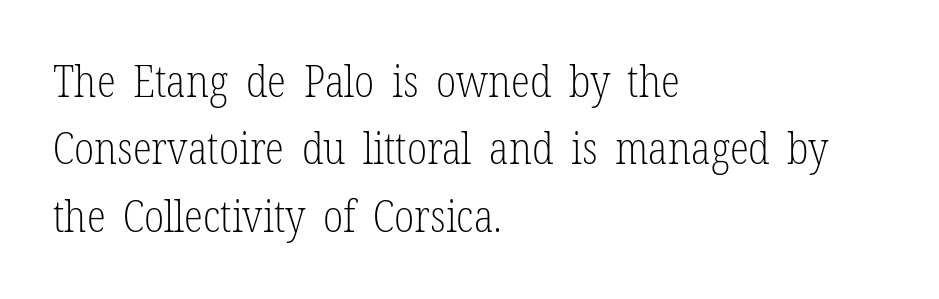
The image shows 44 px light, condensed serif type, upright; set left-aligned, normal line spacing (1.53x), normal letter spacing, not underlined; low stroke contrast and a medium x-height.
